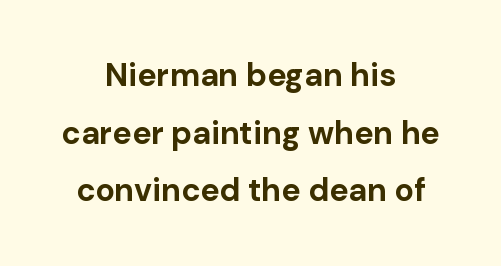
The image shows 32 px bold sans-serif type, upright; set centered, line spacing 1.8x, normal letter spacing, not underlined; low stroke contrast and a medium x-height.
